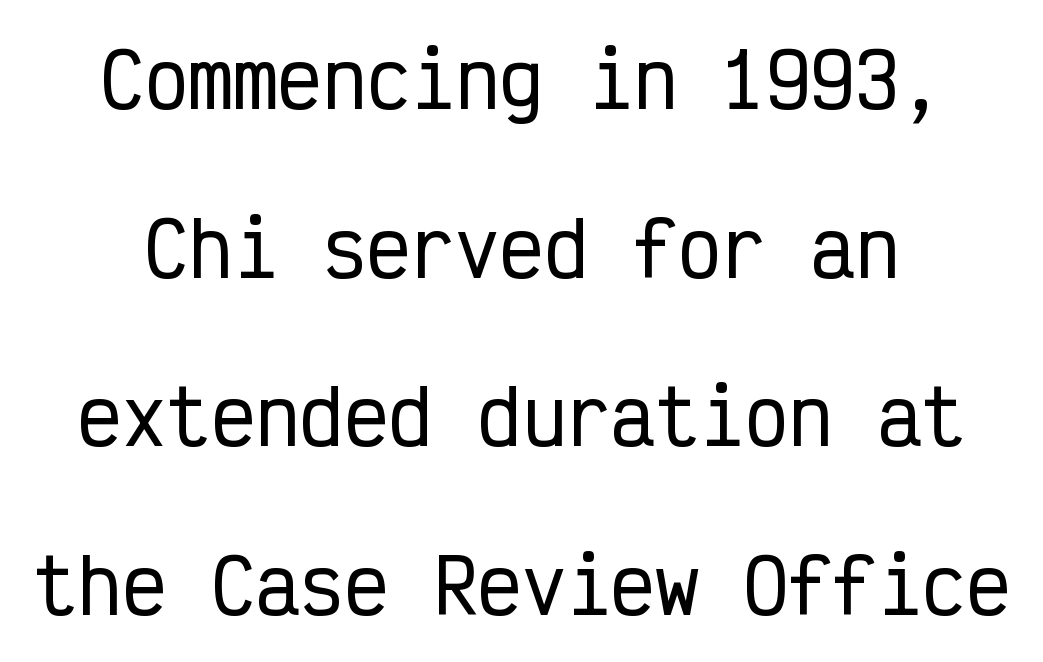
The image shows 74 px condensed sans-serif type, upright, monospaced; set centered, loose line spacing (2.28x), normal letter spacing, not underlined; low stroke contrast and a medium x-height.
